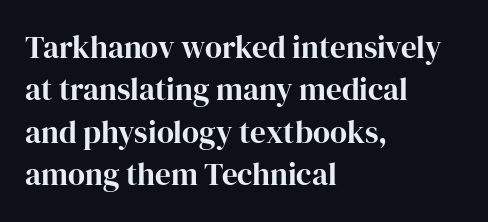
Q: Is the text bold? A: Yes.
Q: Is the text italic (slanted)? A: No, it is upright.
Q: Is the typeface a serif or a sans-serif typeface? A: Serif.
Q: Is the text underlined? A: No.
Q: How is the paragraph aligned? A: Left-aligned.
Q: Is the spacing between letters normal or unusually wide? A: Normal.
Q: Is the spacing between lines tight, normal or loose? A: Normal.
Q: Width (condensed, normal, or wide)? A: Normal.
Q: Stroke contrast? A: High.
Q: x-height? A: Medium.
Q: Monospaced? A: No.
